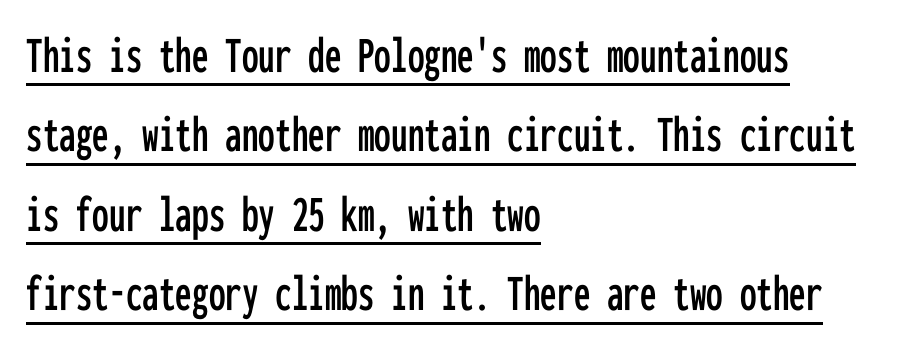
Examine the stroke ends and you'll find no serifs. Each line starts at the same left margin while the right side varies. A typesetter would call this monospace, since all characters share one set width. Every character sits straight up, as roman type does. Whoever set this chose a conventional vertical rhythm. Looks like someone drew a line under every word here.
